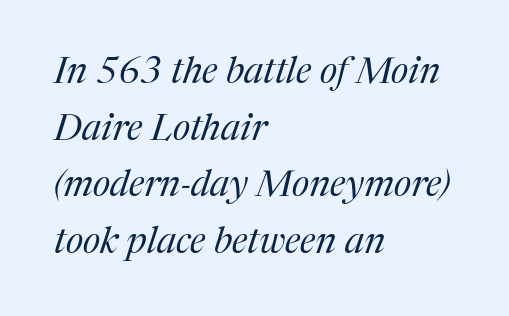
Q: Is the text bold? A: No.
Q: Is the text italic (slanted)? A: Yes, it leans right by about 17 degrees.
Q: Is the typeface a serif or a sans-serif typeface? A: Serif.
Q: Is the text underlined? A: No.
Q: How is the paragraph aligned? A: Left-aligned.
Q: Is the spacing between letters normal or unusually wide? A: Normal.
Q: Is the spacing between lines tight, normal or loose? A: Normal.
Q: Width (condensed, normal, or wide)? A: Normal.
Q: Stroke contrast? A: Medium.
Q: x-height? A: Medium.
Q: Monospaced? A: No.
